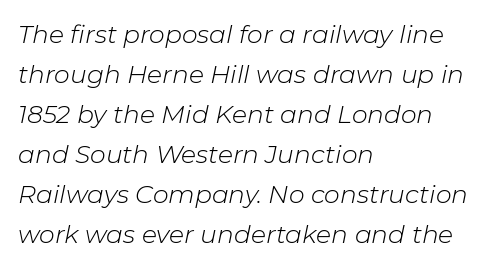
The image shows 25 px text type, italic (leaning right); set left-aligned, normal line spacing (1.6x), normal letter spacing, not underlined.
